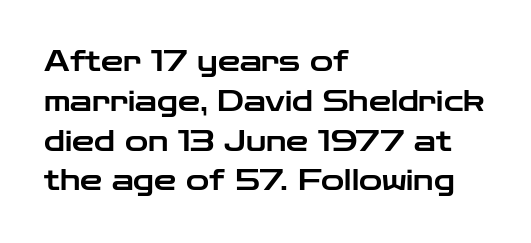
Q: Is the text italic (slanted)? A: No, it is upright.
Q: Is the typeface a serif or a sans-serif typeface? A: Sans-serif.
Q: Is the text underlined? A: No.
Q: How is the paragraph aligned? A: Left-aligned.
Q: Is the spacing between letters normal or unusually wide? A: Normal.
Q: Is the spacing between lines tight, normal or loose? A: Normal.
Q: Width (condensed, normal, or wide)? A: Wide.
Q: Stroke contrast? A: Low.
Q: x-height? A: Medium.
Q: Monospaced? A: No.
